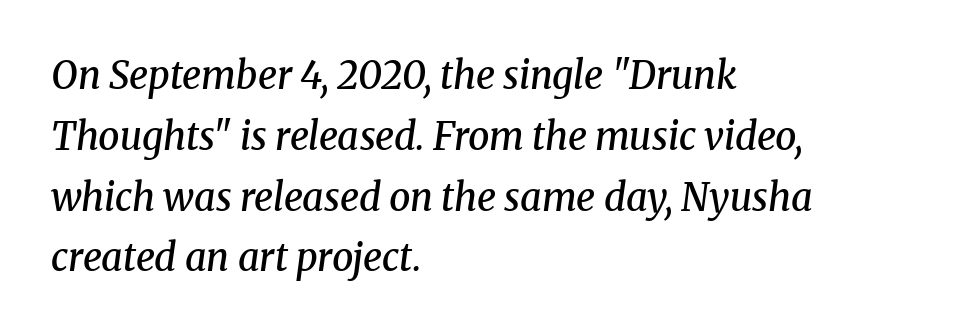
The words here are not underlined. Here the glyphs are tracked normally, forming tight word shapes. The text carries the slant typical of an italic or oblique font. You can tell from the footed stems that serif type was used. Horizontal bands of white between lines are of average thickness.
